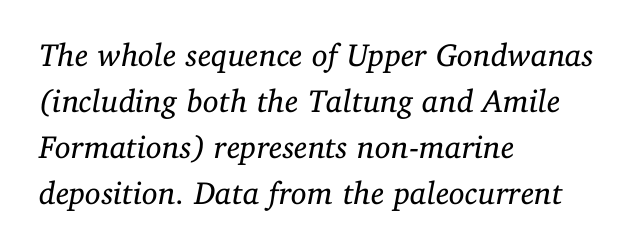
{"serif": "yes", "italic": "yes", "lean": "right", "slant_degrees": 11, "bold": "no", "weight": "regular", "width": "normal", "stroke_contrast": "low", "x_height": "medium", "monospaced": "no", "underline": "no", "align": "left", "line_spacing": "normal", "line_spacing_ratio": 1.44, "letter_spacing": "normal", "letter_spacing_em": 0.0, "glyph_px": 32}
